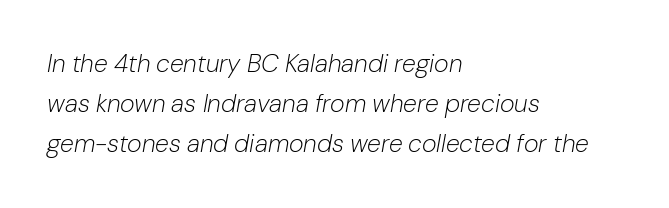
{"italic": "yes", "lean": "right", "slant_degrees": 10, "bold": "no", "underline": "no", "align": "left", "line_spacing": "normal", "line_spacing_ratio": 1.61, "letter_spacing": "normal", "letter_spacing_em": 0.0, "glyph_px": 25}
